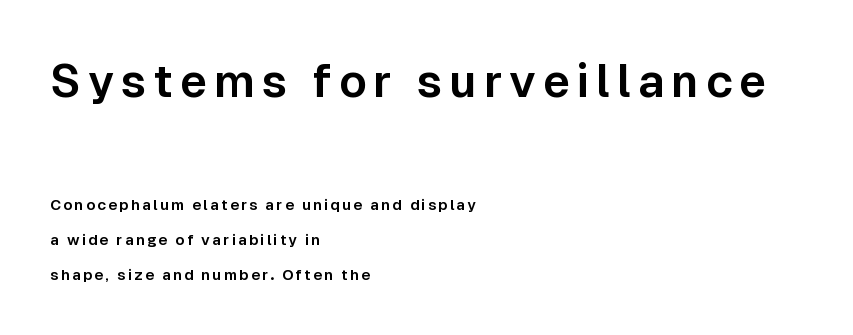
{"serif": "no", "italic": "no", "width": "normal", "stroke_contrast": "low", "x_height": "medium", "monospaced": "no", "underline": "no", "align": "left", "line_spacing": "loose", "line_spacing_ratio": 2.33, "larger_block": "first", "size_ratio": 3.07, "glyph_px": 46}
